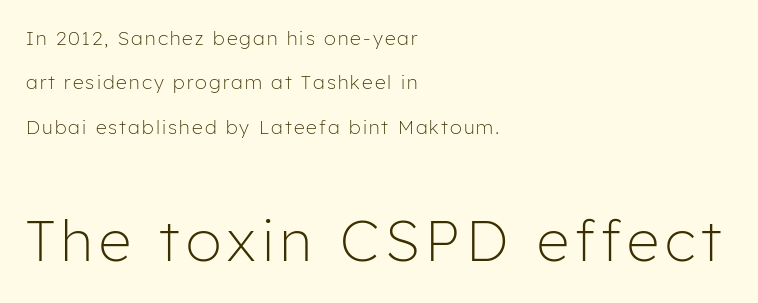
{"serif": "no", "italic": "no", "bold": "no", "weight": "light", "width": "normal", "stroke_contrast": "low", "x_height": "medium", "monospaced": "no", "underline": "no", "align": "left", "line_spacing": "loose", "line_spacing_ratio": 2.33, "larger_block": "second", "size_ratio": 3.0, "glyph_px": 57}
